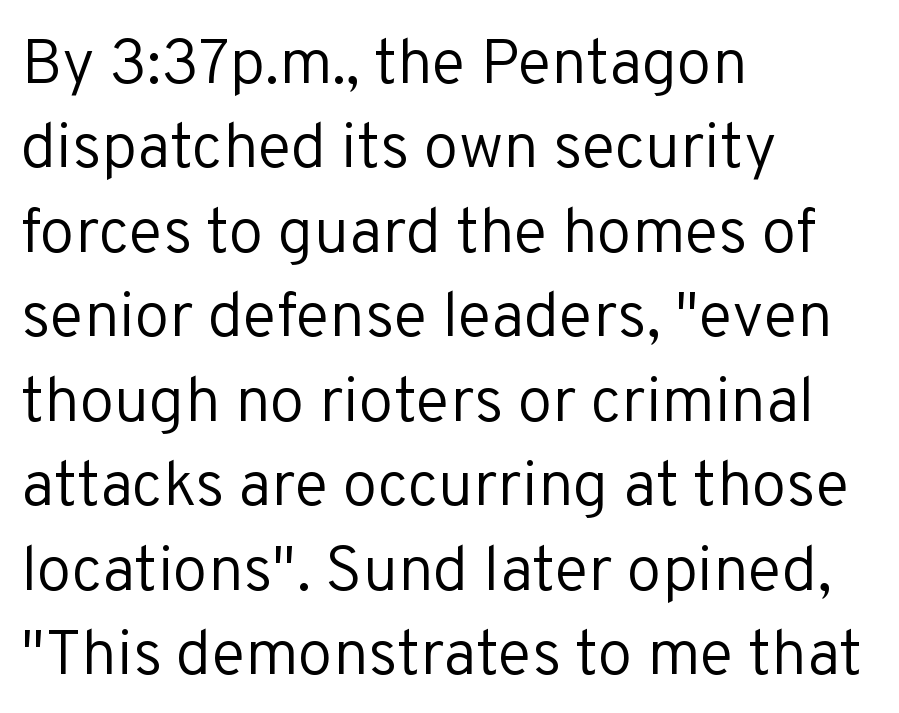
Is the block centered? No — it sits flush against the left margin. Does the leading feel generous? No, just average. The typeface has the unassuming heft of standard copy or less. The gap between lines stays unmarked.
